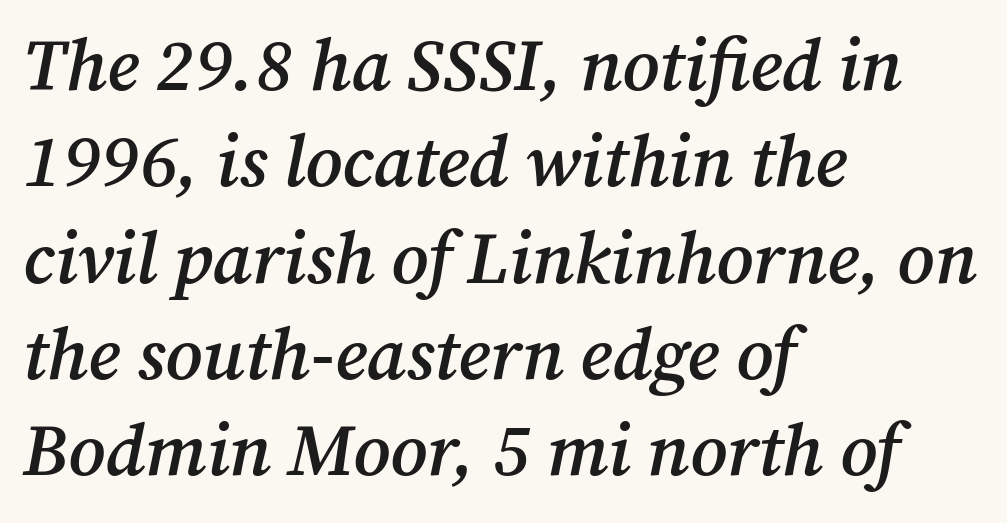
Q: Is the text bold? A: Semi-bold.
Q: Is the text italic (slanted)? A: Yes, it leans right by about 12 degrees.
Q: Is the typeface a serif or a sans-serif typeface? A: Serif.
Q: Is the text underlined? A: No.
Q: How is the paragraph aligned? A: Left-aligned.
Q: Is the spacing between letters normal or unusually wide? A: Normal.
Q: Is the spacing between lines tight, normal or loose? A: Normal.
Q: Width (condensed, normal, or wide)? A: Normal.
Q: Stroke contrast? A: Medium.
Q: x-height? A: Medium.
Q: Monospaced? A: No.
